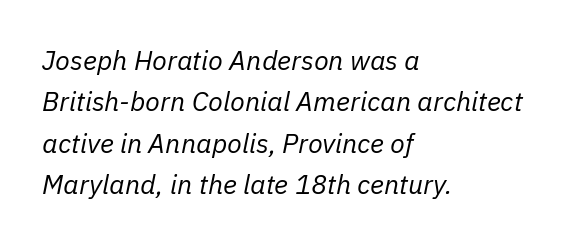
Whoever set this chose a conventional vertical rhythm. If you drew a ruler down the left edge, every line would touch it. Words float on clear page, feet unadorned. Quick note: italic. Observe the ordinary spacing: letters are neighbours, not strangers. Compared with a typical body face, this is equally light or lighter still.
